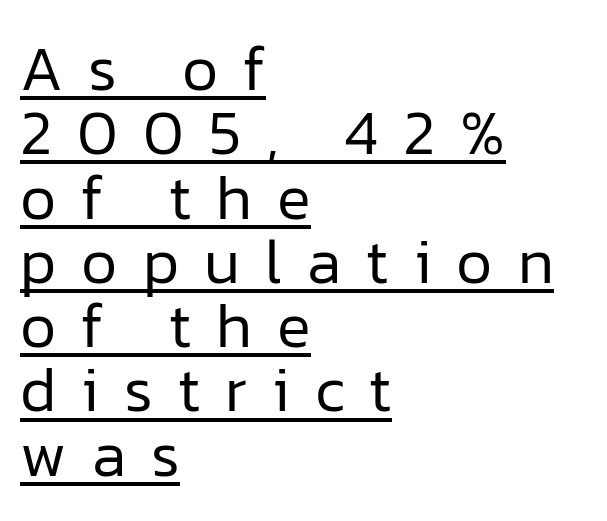
{"serif": "no", "italic": "no", "bold": "no", "weight": "regular", "width": "normal", "stroke_contrast": "low", "x_height": "medium", "monospaced": "no", "underline": "yes", "align": "left", "line_spacing": "tight", "line_spacing_ratio": 1.02, "letter_spacing": "wide", "letter_spacing_em": 0.4, "glyph_px": 63}
